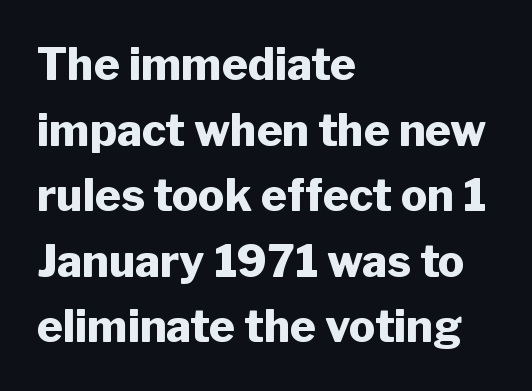
The image shows 44 px heavy sans-serif type, upright; set left-aligned, normal line spacing (1.49x), normal letter spacing, not underlined; low stroke contrast and a medium x-height.
